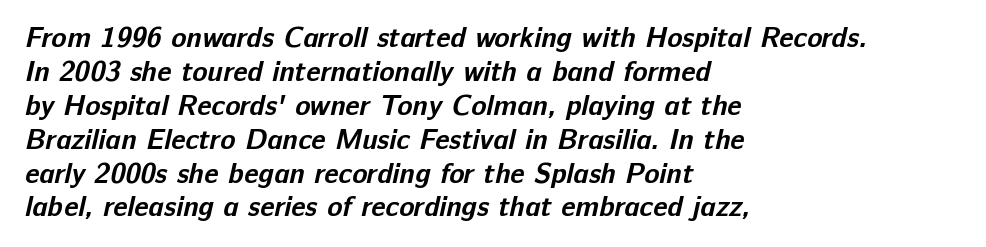
{"serif": "no", "bold": "yes", "weight": "bold", "width": "normal", "stroke_contrast": "low", "x_height": "medium", "monospaced": "no", "underline": "no", "align": "left", "line_spacing_ratio": 1.21, "letter_spacing": "normal", "letter_spacing_em": 0.0, "glyph_px": 28}
